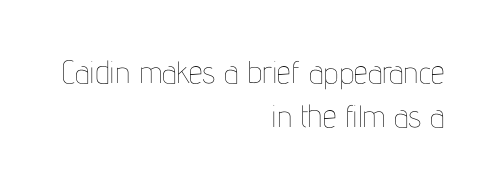
The font is comparable to plain body text, perhaps lighter. Vertical spacing — default. Each line ends at the same right margin while the left side varies. Note the varied advance widths — an 'i' is clearly narrower than an 'm'.
